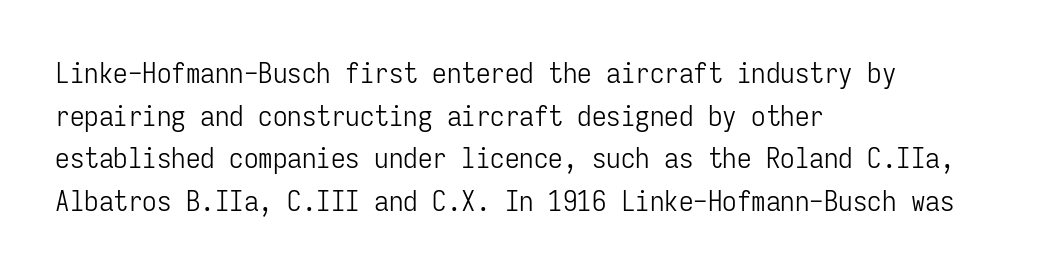
{"serif": "no", "italic": "no", "bold": "no", "weight": "light", "width": "condensed", "stroke_contrast": "low", "x_height": "medium", "monospaced": "yes", "underline": "no", "align": "left", "line_spacing": "normal", "line_spacing_ratio": 1.47, "letter_spacing": "normal", "letter_spacing_em": 0.0, "glyph_px": 29}
